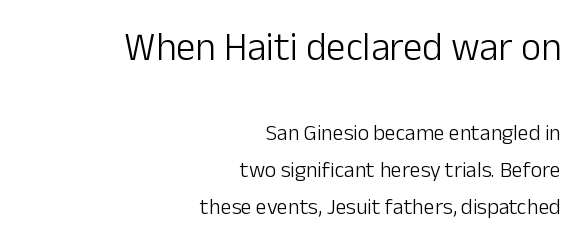
{"serif": "no", "italic": "no", "bold": "no", "weight": "light", "width": "normal", "stroke_contrast": "low", "x_height": "medium", "monospaced": "no", "underline": "no", "align": "right", "line_spacing": "normal", "line_spacing_ratio": 1.69, "letter_spacing": "normal", "letter_spacing_em": 0.0, "larger_block": "first", "size_ratio": 1.77, "glyph_px": 39}
